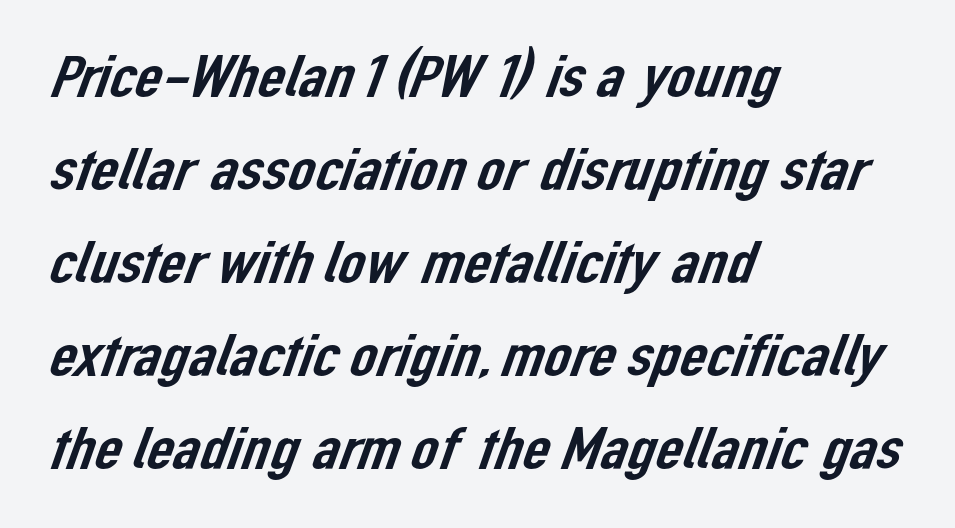
Q: Is the typeface a serif or a sans-serif typeface? A: Sans-serif.
Q: Is the text underlined? A: No.
Q: How is the paragraph aligned? A: Left-aligned.
Q: Is the spacing between letters normal or unusually wide? A: Normal.
Q: Is the spacing between lines tight, normal or loose? A: Normal.
Q: Width (condensed, normal, or wide)? A: Normal.
Q: Stroke contrast? A: Low.
Q: x-height? A: Medium.
Q: Monospaced? A: No.
